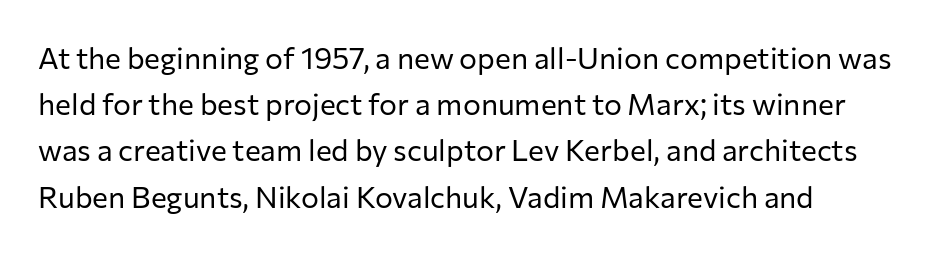
{"serif": "no", "italic": "no", "bold": "no", "weight": "regular", "width": "normal", "stroke_contrast": "low", "x_height": "medium", "monospaced": "no", "underline": "no", "align": "left", "line_spacing": "normal", "line_spacing_ratio": 1.54, "letter_spacing": "normal", "letter_spacing_em": 0.0, "glyph_px": 30}
